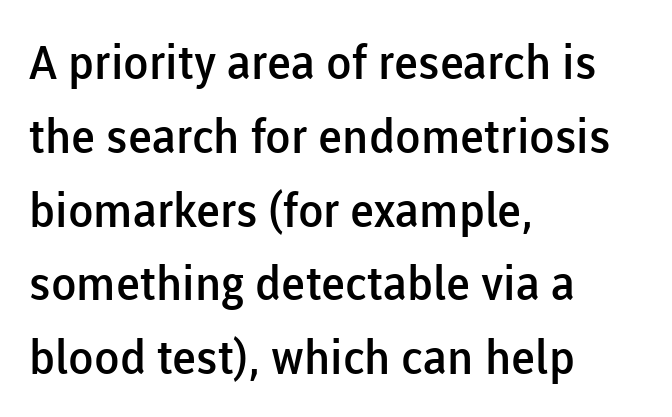
The image shows 47 px semibold sans-serif type, upright; set left-aligned, normal line spacing (1.57x), normal letter spacing, not underlined; low stroke contrast and a medium x-height.
